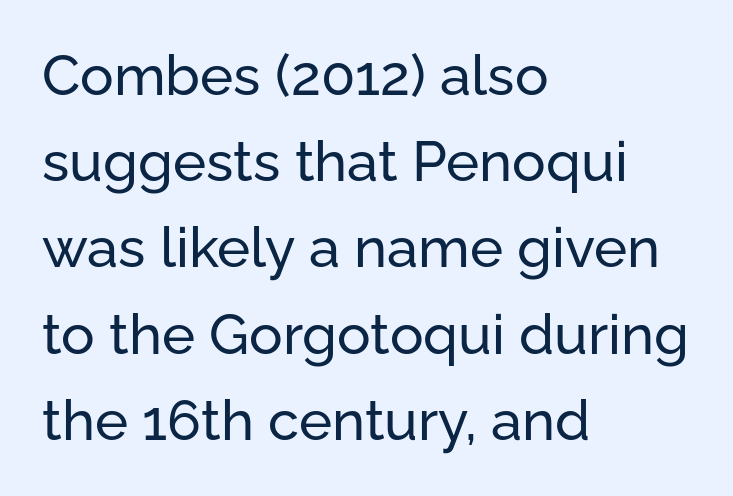
{"serif": "no", "italic": "no", "width": "normal", "stroke_contrast": "low", "x_height": "medium", "monospaced": "no", "underline": "no", "align": "left", "line_spacing": "normal", "line_spacing_ratio": 1.54, "letter_spacing": "normal", "letter_spacing_em": 0.0, "glyph_px": 56}
